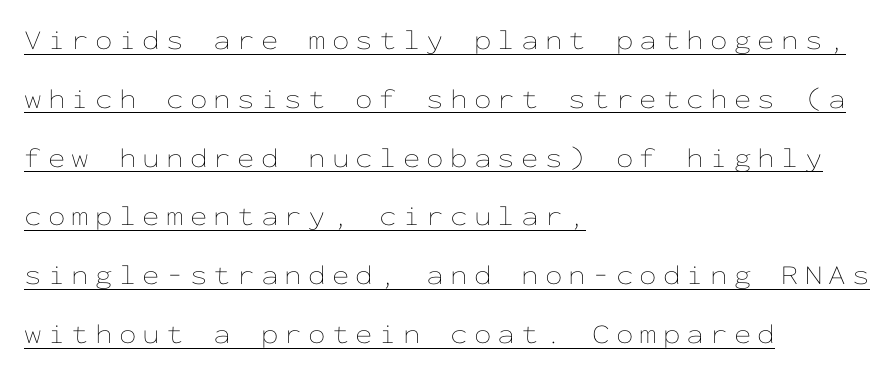
{"italic": "no", "bold": "no", "weight": "thin", "width": "wide", "stroke_contrast": "low", "x_height": "medium", "monospaced": "yes", "underline": "yes", "align": "left", "line_spacing": "loose", "line_spacing_ratio": 2.1, "letter_spacing": "wide", "letter_spacing_em": 0.22, "glyph_px": 28}
